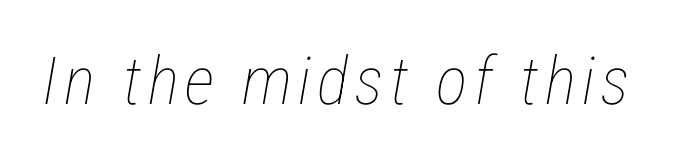
{"italic": "yes", "lean": "right", "slant_degrees": 12, "bold": "no", "weight": "thin", "width": "condensed", "stroke_contrast": "low", "x_height": "medium", "monospaced": "no", "underline": "no", "glyph_px": 66}
